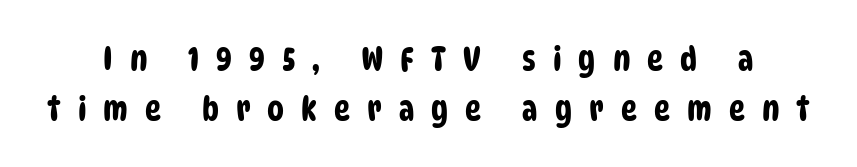
Q: Is the typeface a serif or a sans-serif typeface? A: Sans-serif.
Q: Is the text underlined? A: No.
Q: Is the spacing between letters normal or unusually wide? A: Unusually wide.
Q: Is the spacing between lines tight, normal or loose? A: Normal.
Q: Width (condensed, normal, or wide)? A: Condensed.
Q: Stroke contrast? A: Low.
Q: x-height? A: Large.
Q: Monospaced? A: No.
